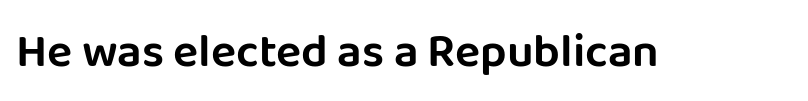
Q: Is the text italic (slanted)? A: No, it is upright.
Q: Is the typeface a serif or a sans-serif typeface? A: Sans-serif.
Q: Is the text underlined? A: No.
Q: Is the spacing between letters normal or unusually wide? A: Normal.
Q: Width (condensed, normal, or wide)? A: Normal.
Q: Stroke contrast? A: Low.
Q: x-height? A: Large.
Q: Monospaced? A: No.
